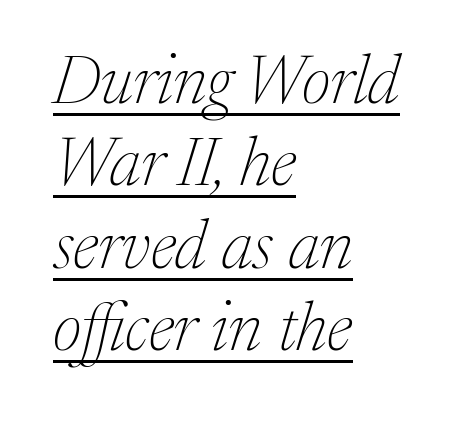
The image shows 68 px thin serif type, italic (leaning right); set left-aligned, line spacing 1.21x, normal letter spacing, underlined; medium stroke contrast and a medium x-height.
